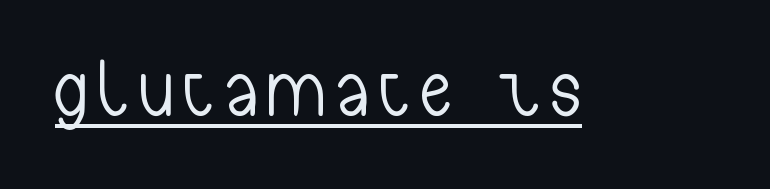
Q: Is the text bold? A: No.
Q: Is the text italic (slanted)? A: No, it is upright.
Q: Is the typeface a serif or a sans-serif typeface? A: Sans-serif.
Q: Is the text underlined? A: Yes.
Q: Width (condensed, normal, or wide)? A: Condensed.
Q: Stroke contrast? A: Low.
Q: x-height? A: Medium.
Q: Monospaced? A: No.
